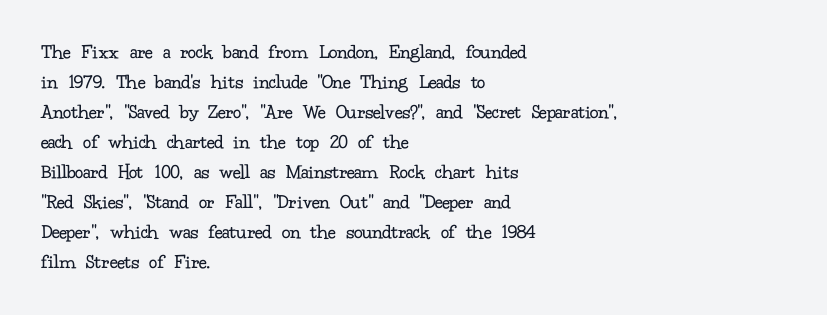
{"italic": "no", "bold": "no", "underline": "no", "align": "left", "line_spacing": "normal", "line_spacing_ratio": 1.43, "letter_spacing": "normal", "letter_spacing_em": 0.0, "glyph_px": 21}
